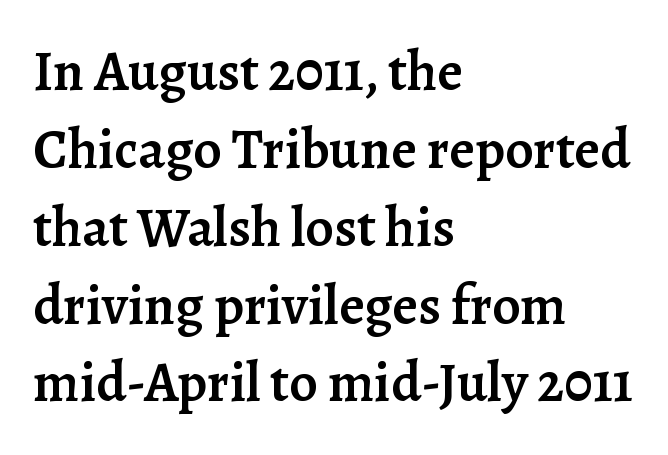
Q: Is the text bold? A: Semi-bold.
Q: Is the text italic (slanted)? A: No, it is upright.
Q: Is the typeface a serif or a sans-serif typeface? A: Serif.
Q: Is the text underlined? A: No.
Q: How is the paragraph aligned? A: Left-aligned.
Q: Is the spacing between letters normal or unusually wide? A: Normal.
Q: Is the spacing between lines tight, normal or loose? A: Normal.
Q: Width (condensed, normal, or wide)? A: Normal.
Q: Stroke contrast? A: Low.
Q: x-height? A: Medium.
Q: Monospaced? A: No.
